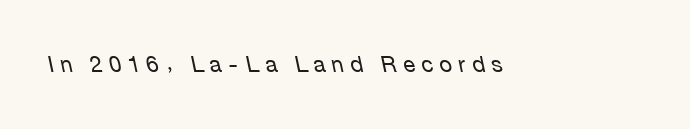
The image shows 22 px text type, italic (leaning left); set unusually wide letter spacing (+0.29 em), not underlined.
